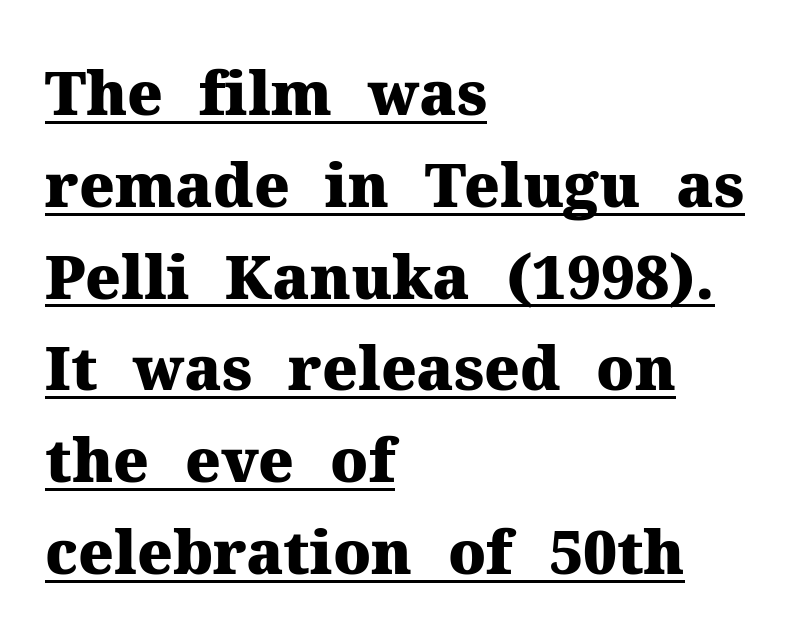
Q: Is the text bold? A: Yes.
Q: Is the text italic (slanted)? A: No, it is upright.
Q: Is the typeface a serif or a sans-serif typeface? A: Serif.
Q: Is the text underlined? A: Yes.
Q: How is the paragraph aligned? A: Left-aligned.
Q: Is the spacing between letters normal or unusually wide? A: Normal.
Q: Is the spacing between lines tight, normal or loose? A: Normal.
Q: Width (condensed, normal, or wide)? A: Normal.
Q: Stroke contrast? A: Medium.
Q: x-height? A: Medium.
Q: Monospaced? A: No.
